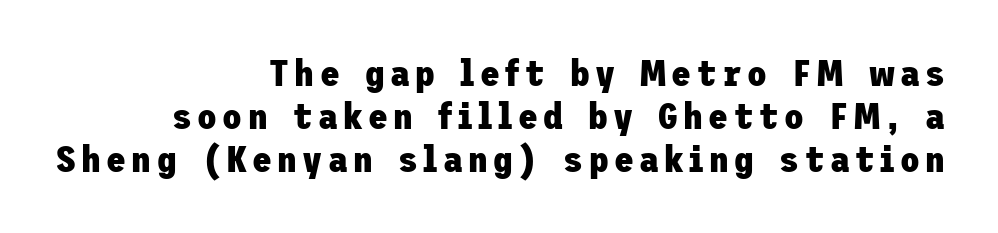
The image shows 36 px heavy sans-serif type, upright; set right-aligned, line spacing 1.19x, not underlined; low stroke contrast and a medium x-height.
